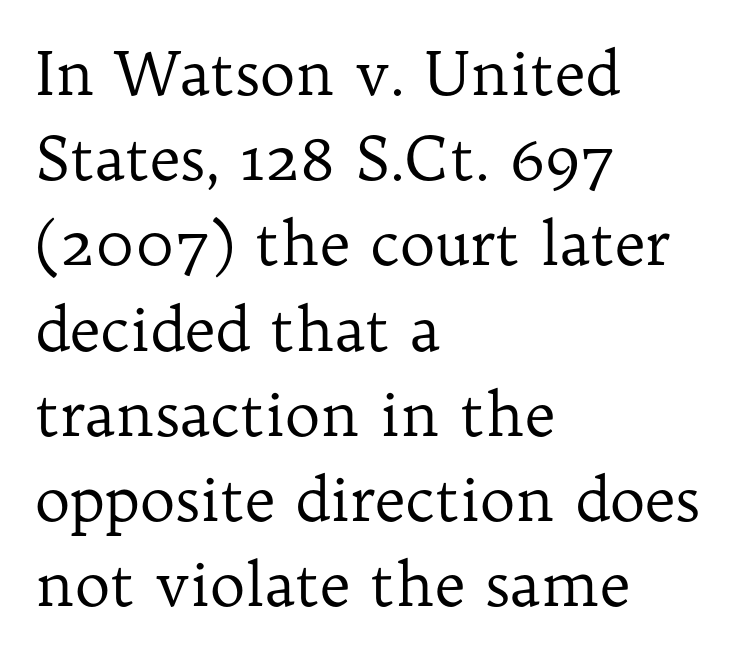
{"serif": "yes", "italic": "no", "bold": "no", "weight": "regular", "width": "normal", "stroke_contrast": "low", "x_height": "medium", "monospaced": "no", "underline": "no", "align": "left", "line_spacing": "normal", "line_spacing_ratio": 1.42, "letter_spacing": "normal", "letter_spacing_em": 0.0, "glyph_px": 60}
